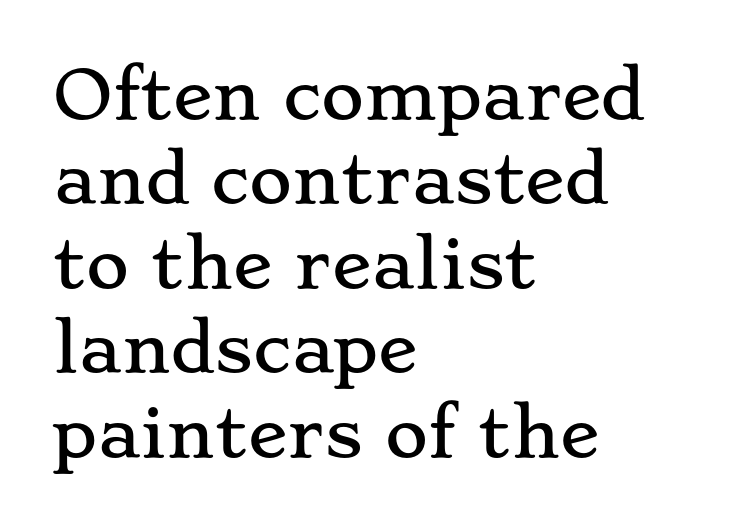
The image shows 66 px wide serif type, upright; set left-aligned, normal line spacing (1.28x), normal letter spacing, not underlined; low stroke contrast and a small x-height.
